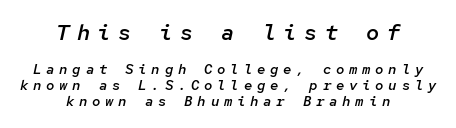
The gap between lines stays unmarked. This sample uses expanded letter spacing, leaving extra air between glyphs. Does the weight exceed regular? Yes, but only to semibold. Baseline-to-baseline distance is barely more than the letter height. The face used here has a pronounced slope to its letters. Of the two passages, the one on top uses the larger point size.
